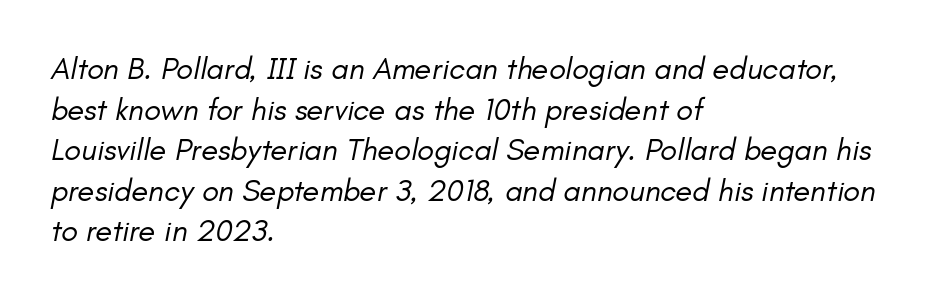
Character widths vary here, with narrow letters taking less room than wide ones. Bold? No — there's no thickening of the strokes. Any mark beneath the type? The region is blank. One-word summary of the alignment: left. Look at the tracking — it's just the regular setting, nothing added.
